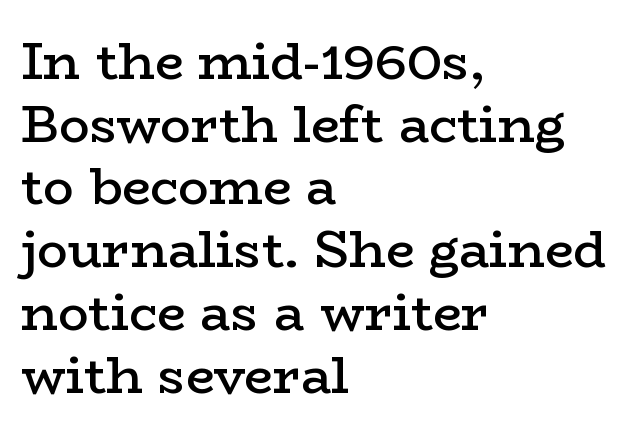
{"serif": "yes", "italic": "no", "bold": "semi", "weight": "semibold", "width": "wide", "stroke_contrast": "low", "x_height": "medium", "monospaced": "no", "underline": "no", "align": "left", "line_spacing_ratio": 1.23, "letter_spacing": "normal", "letter_spacing_em": 0.0, "glyph_px": 51}
